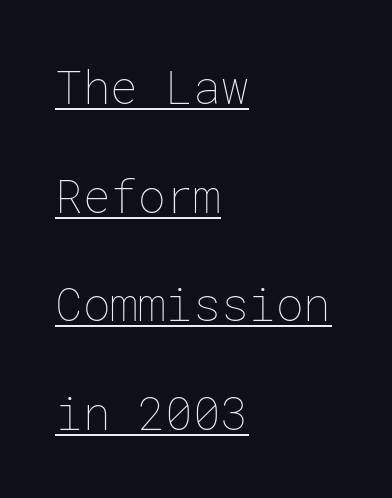
The image shows 46 px thin type, upright; set left-aligned, loose line spacing (2.36x), normal letter spacing, underlined; low stroke contrast and a medium x-height.
